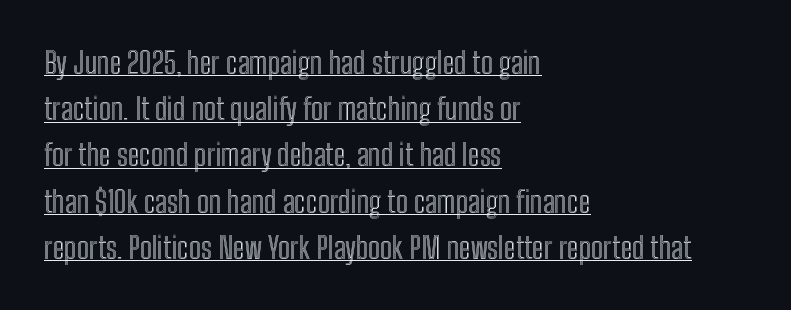
Every character sits straight up, as roman type does. Teacher's note: observe the even left margin — that is flush-left alignment. The lettering is marked with a stroke running underneath it. This sample has the flowing, uneven cadence of proportional lettering. Quick note: interline space is typical.
